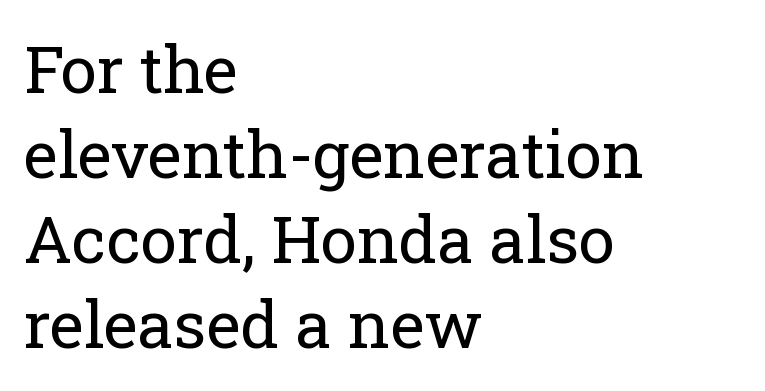
The image shows 65 px regular-weight serif type, upright; set left-aligned, normal line spacing (1.31x), normal letter spacing, not underlined; low stroke contrast and a medium x-height.
